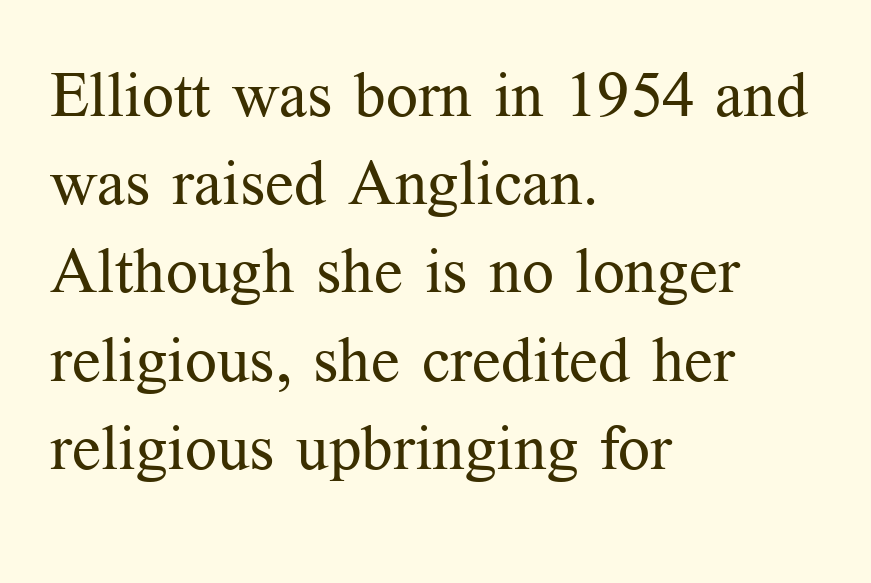
Q: Is the text bold? A: No.
Q: Is the text italic (slanted)? A: No, it is upright.
Q: Is the typeface a serif or a sans-serif typeface? A: Serif.
Q: Is the text underlined? A: No.
Q: How is the paragraph aligned? A: Left-aligned.
Q: Is the spacing between letters normal or unusually wide? A: Normal.
Q: Is the spacing between lines tight, normal or loose? A: Normal.
Q: Width (condensed, normal, or wide)? A: Normal.
Q: Stroke contrast? A: Medium.
Q: x-height? A: Medium.
Q: Monospaced? A: No.
